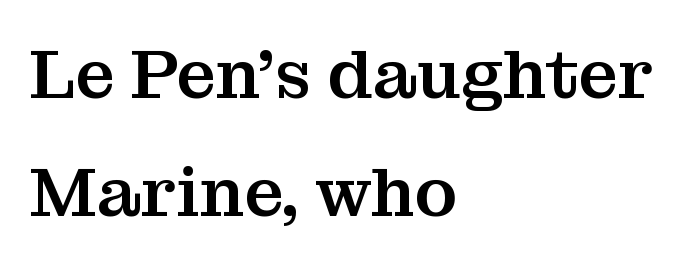
The image shows 70 px serif type, upright; set left-aligned, normal line spacing (1.68x), normal letter spacing, not underlined; medium stroke contrast and a medium x-height.
